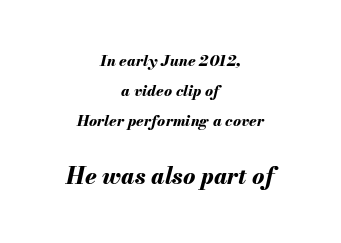
Tracking value appears to be zero — textbook default spacing. Small over large — that's the arrangement of the two blocks here. Posture: slanted. A great deal of white space separates one row of letters from the next.
